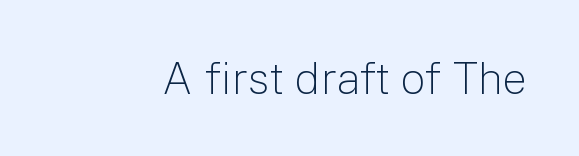
Q: Is the text bold? A: No.
Q: Is the text italic (slanted)? A: No, it is upright.
Q: Is the typeface a serif or a sans-serif typeface? A: Sans-serif.
Q: Is the text underlined? A: No.
Q: Is the spacing between letters normal or unusually wide? A: Normal.
Q: Width (condensed, normal, or wide)? A: Normal.
Q: Stroke contrast? A: Low.
Q: x-height? A: Medium.
Q: Monospaced? A: No.
